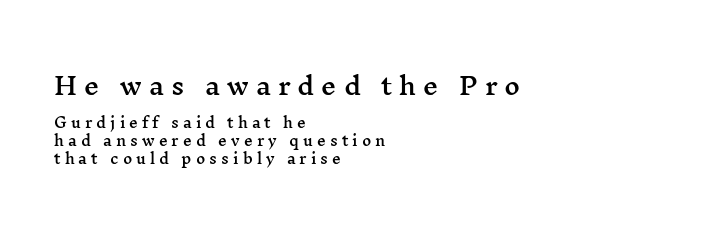
The image shows 24 px text type, upright; set left-aligned, normal line spacing (1.29x), unusually wide letter spacing (+0.29 em), not underlined; the first (top) block is 1.71x larger.
